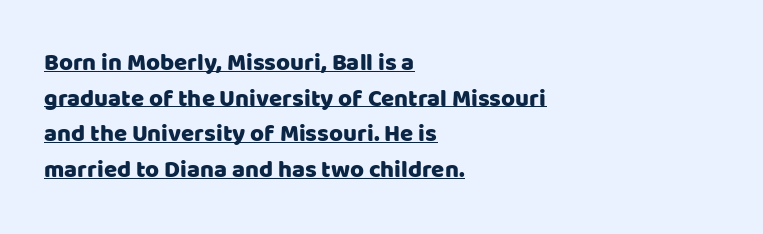
The image shows 24 px text type, upright; set left-aligned, normal line spacing (1.48x), normal letter spacing, underlined.
